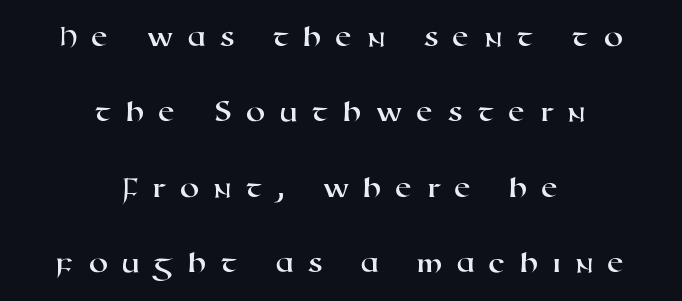
The image shows 31 px wide sans-serif type; set centered, loose line spacing (2.43x), unusually wide letter spacing (+0.44 em), not underlined; high stroke contrast and a medium x-height.
